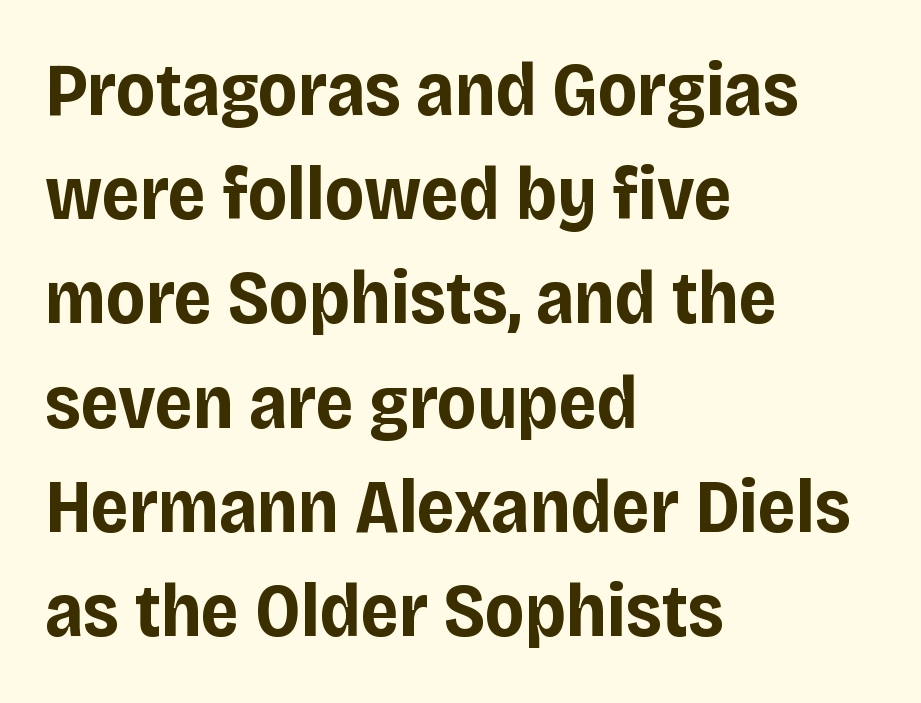
Posture: upright roman. Each letter keeps its own natural width here, so spacing adapts to shape. Does the copy run flush right? No — it runs flush left. Type without underlining.
